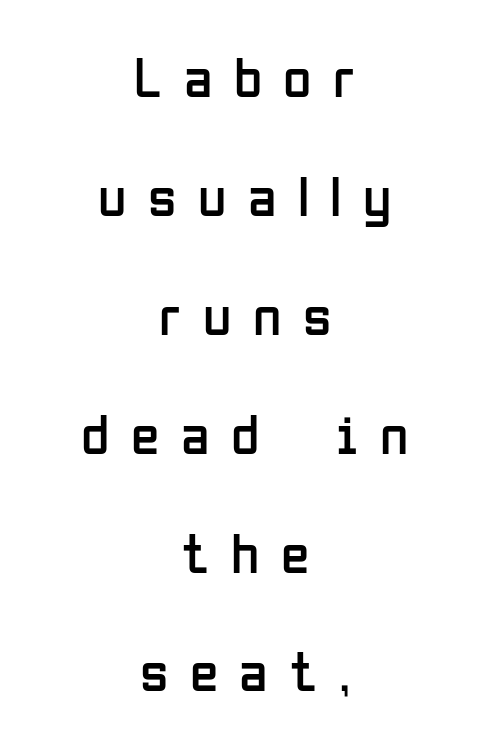
Q: Is the text bold? A: No.
Q: Is the text italic (slanted)? A: No, it is upright.
Q: Is the typeface a serif or a sans-serif typeface? A: Sans-serif.
Q: Is the text underlined? A: No.
Q: How is the paragraph aligned? A: Centered.
Q: Is the spacing between letters normal or unusually wide? A: Unusually wide.
Q: Is the spacing between lines tight, normal or loose? A: Loose.
Q: Width (condensed, normal, or wide)? A: Condensed.
Q: Stroke contrast? A: Low.
Q: x-height? A: Medium.
Q: Monospaced? A: No.
